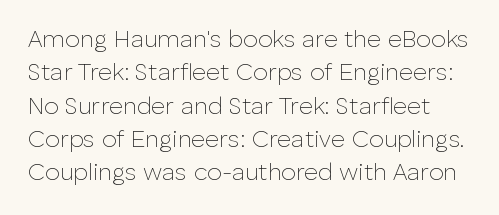
The image shows 24 px text type, upright; set normal line spacing (1.39x), normal letter spacing, not underlined.
